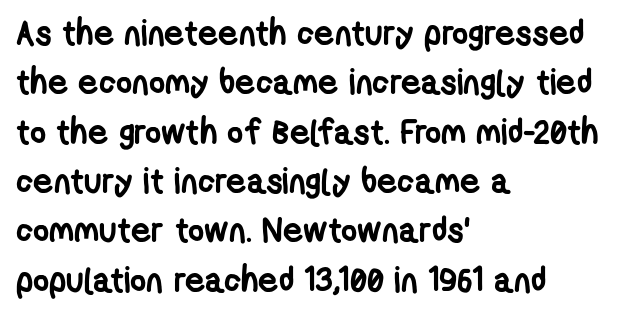
The image shows 35 px semibold, condensed sans-serif type; set left-aligned, normal line spacing (1.41x), normal letter spacing, not underlined; low stroke contrast and a medium x-height.
